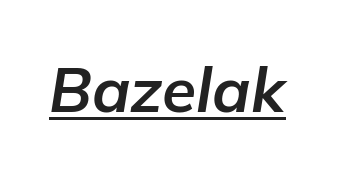
Is this a fixed-width face? No — the glyphs have proportional, varying widths. This is underlined copy, the kind a proofreader might mark for attention. Standard letterfit; no display-style spreading of the glyphs. Bold? Absolutely — the strokes are thick and heavy. The axis of the letterforms is tilted away from vertical.
